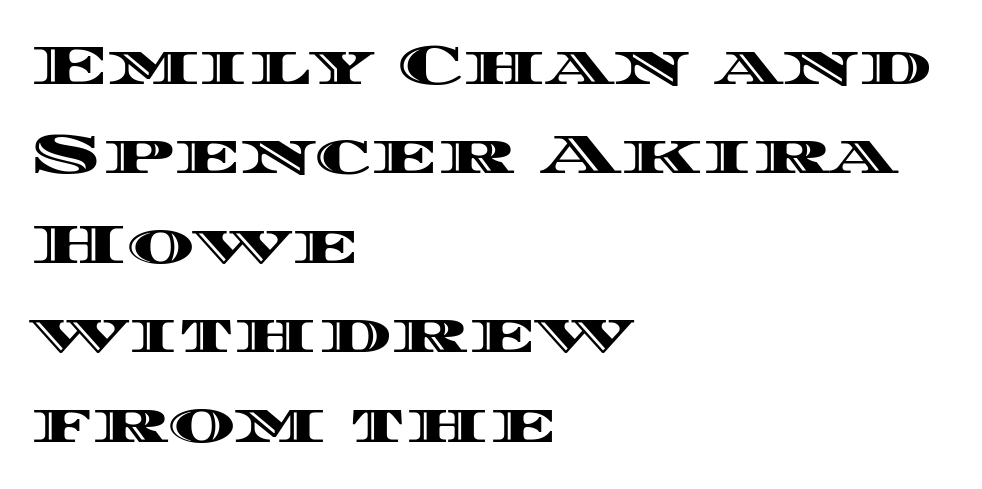
Is there any slant? The stems are plumb. Each letter keeps its own natural width here, so spacing adapts to shape. Casual observation: everything's shoved over to the left. The designer left line spacing at the default. Letter spacing: default. Clear beneath every line of the passage.
